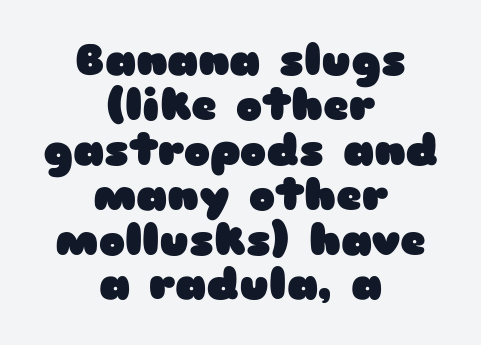
Q: Is the text bold? A: Yes.
Q: Is the text italic (slanted)? A: No, it is upright.
Q: Is the typeface a serif or a sans-serif typeface? A: Sans-serif.
Q: Is the text underlined? A: No.
Q: How is the paragraph aligned? A: Centered.
Q: Is the spacing between letters normal or unusually wide? A: Normal.
Q: Is the spacing between lines tight, normal or loose? A: Tight.
Q: Width (condensed, normal, or wide)? A: Wide.
Q: Stroke contrast? A: Low.
Q: x-height? A: Medium.
Q: Monospaced? A: No.
